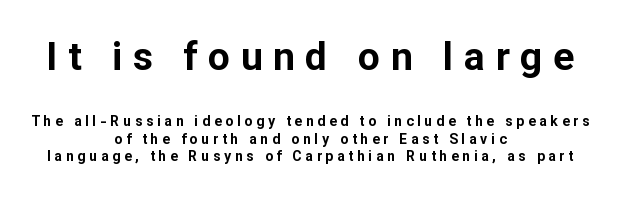
{"serif": "no", "italic": "no", "bold": "yes", "weight": "bold", "width": "normal", "stroke_contrast": "low", "x_height": "medium", "monospaced": "no", "underline": "no", "align": "center", "line_spacing": "normal", "line_spacing_ratio": 1.27, "letter_spacing": "wide", "letter_spacing_em": 0.27, "larger_block": "first", "size_ratio": 2.79, "glyph_px": 39}
